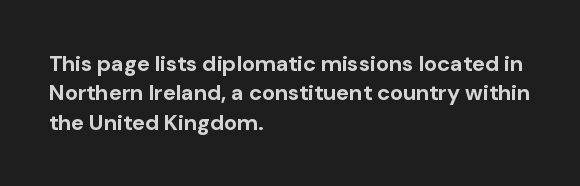
Q: Is the text bold? A: Yes.
Q: Is the text italic (slanted)? A: No, it is upright.
Q: Is the text underlined? A: No.
Q: How is the paragraph aligned? A: Left-aligned.
Q: Is the spacing between letters normal or unusually wide? A: Normal.
Q: Is the spacing between lines tight, normal or loose? A: Normal.
